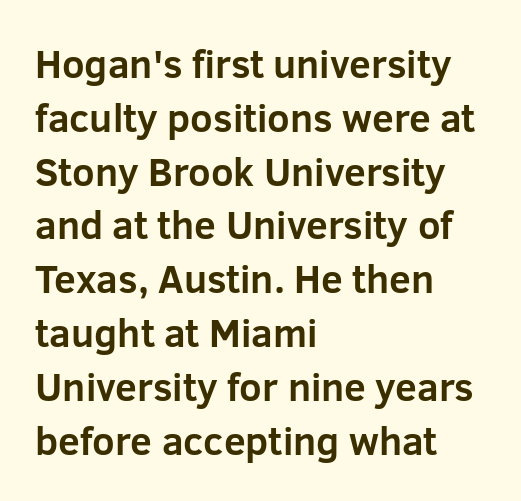
The passage shown is typed in a proportional face where columns would drift. Strong, thick strokes mark this as bold type. Which margin do the lines hug? The left one — the right edge is uneven. Each word holds together tightly as a unit, with standard inter-letter gaps.
